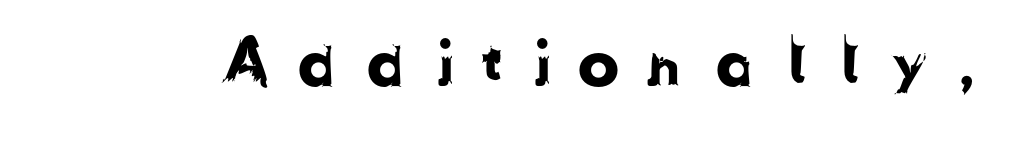
{"serif": "no", "width": "normal", "stroke_contrast": "low", "x_height": "medium", "monospaced": "no", "underline": "no", "letter_spacing": "wide", "letter_spacing_em": 0.42, "glyph_px": 62}
